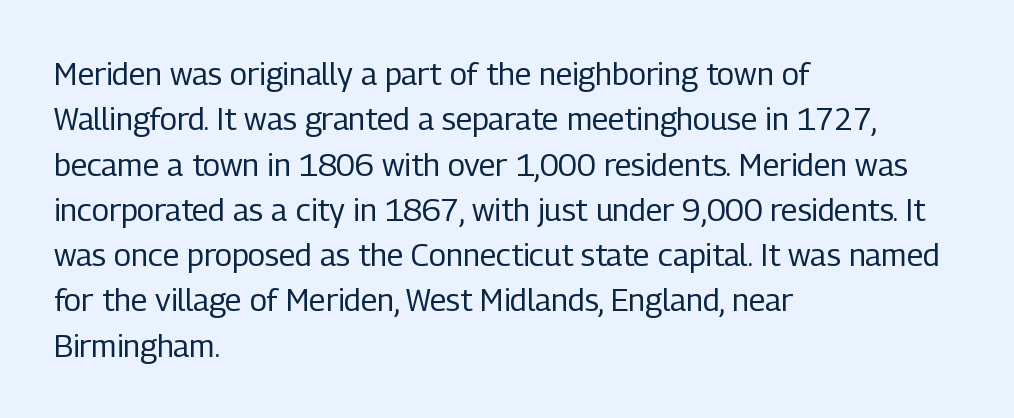
Q: Is the text bold? A: No.
Q: Is the text italic (slanted)? A: No, it is upright.
Q: Is the typeface a serif or a sans-serif typeface? A: Sans-serif.
Q: Is the text underlined? A: No.
Q: How is the paragraph aligned? A: Left-aligned.
Q: Is the spacing between letters normal or unusually wide? A: Normal.
Q: Is the spacing between lines tight, normal or loose? A: Normal.
Q: Width (condensed, normal, or wide)? A: Condensed.
Q: Stroke contrast? A: Low.
Q: x-height? A: Medium.
Q: Monospaced? A: No.
